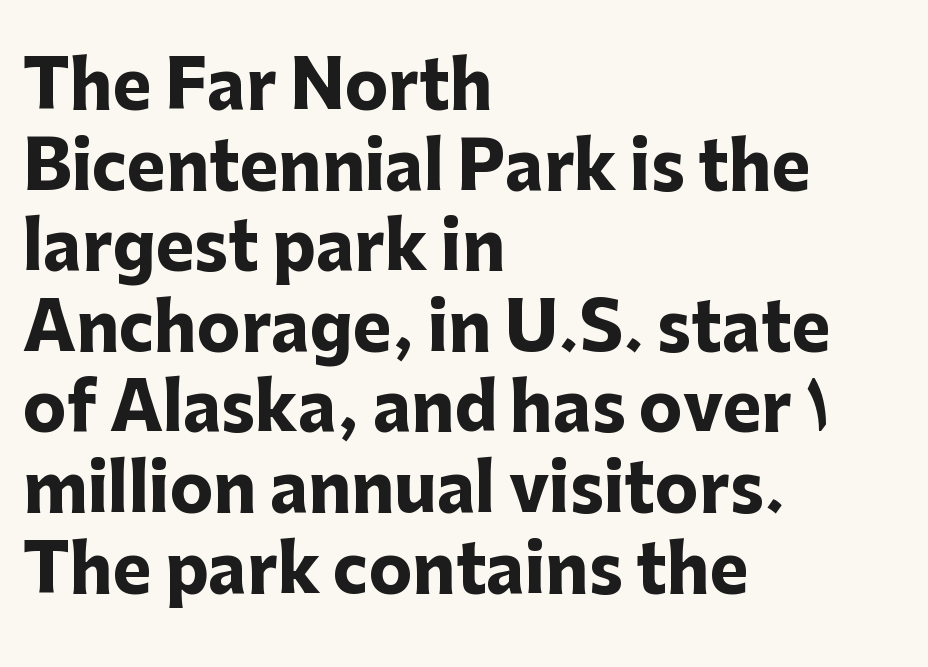
Any mark beneath the type? The region is blank. The type is set solid horizontally, with unmodified tracking. The rendering uses a bold face; every stroke is thick and dark. This sample is left-justified, so line endings fall wherever the words run out. Ordinary non-slanted type is in use. The rendering shows plain stroke endings on the letterforms — a sans-serif design.
